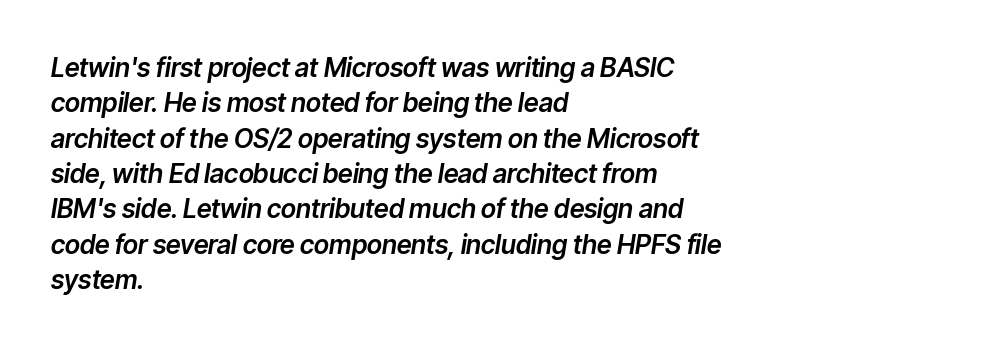
The image shows 26 px text type, italic (leaning right); set left-aligned, normal line spacing (1.36x), normal letter spacing, not underlined.
